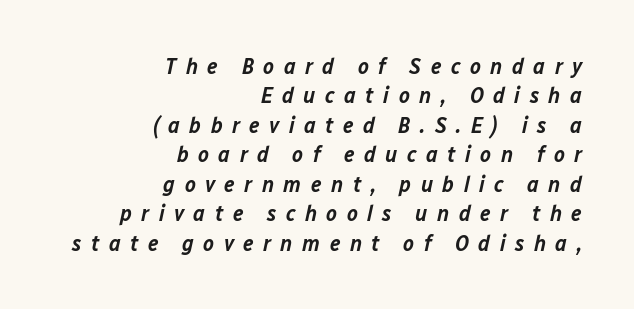
Q: Is the text bold? A: Semi-bold.
Q: Is the text italic (slanted)? A: Yes, it leans right by about 12 degrees.
Q: Is the text underlined? A: No.
Q: How is the paragraph aligned? A: Right-aligned.
Q: Is the spacing between letters normal or unusually wide? A: Unusually wide.
Q: Is the spacing between lines tight, normal or loose? A: Normal.
